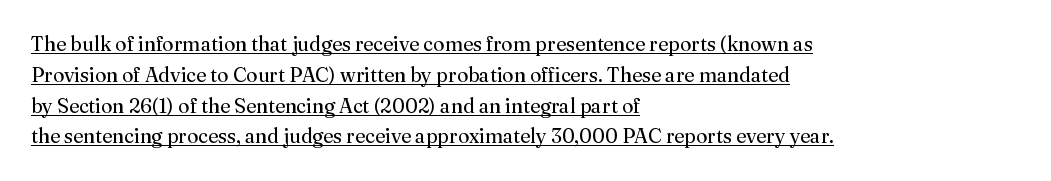
The image shows 20 px text type, upright; set left-aligned, normal line spacing (1.54x), normal letter spacing, underlined.
